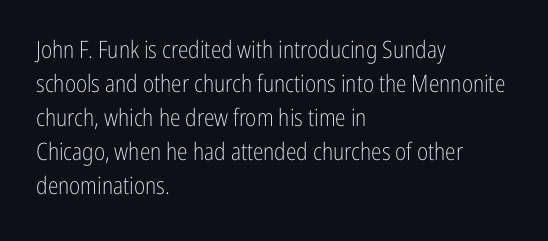
{"italic": "no", "bold": "no", "underline": "no", "align": "left", "line_spacing": "normal", "line_spacing_ratio": 1.42, "letter_spacing": "normal", "letter_spacing_em": 0.0, "glyph_px": 24}
